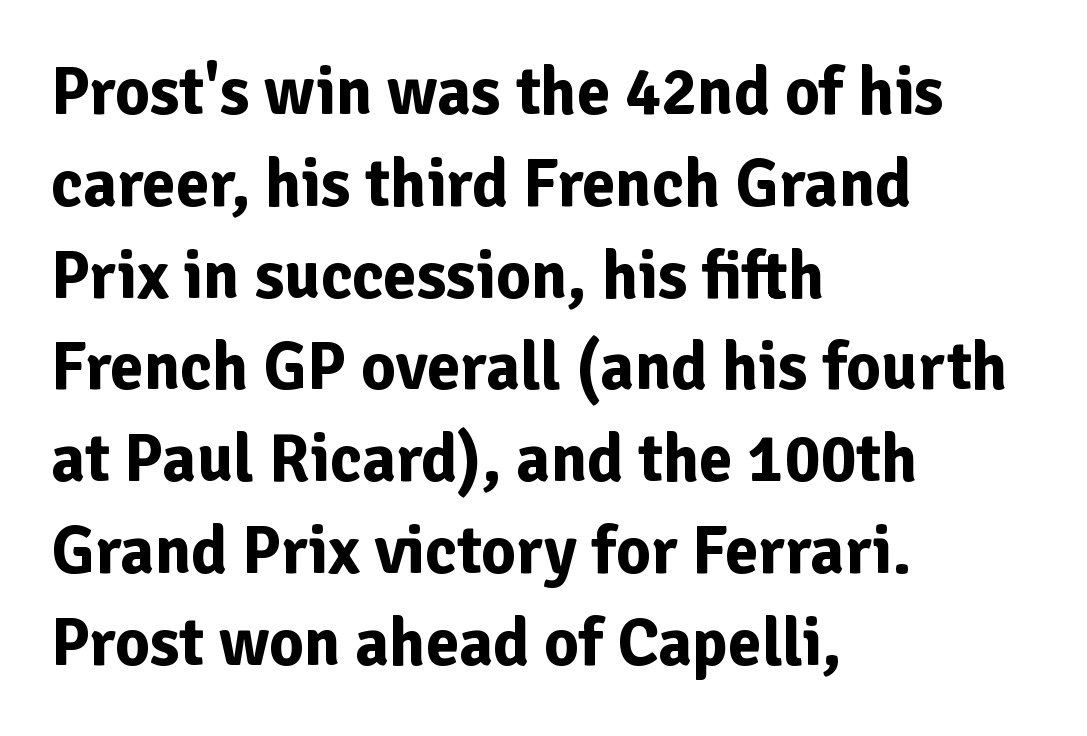
The image shows 67 px bold sans-serif type, upright; set left-aligned, normal line spacing (1.37x), normal letter spacing, not underlined; low stroke contrast and a medium x-height.
